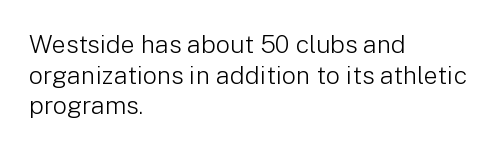
{"italic": "no", "bold": "no", "underline": "no", "align": "left", "line_spacing_ratio": 1.23, "letter_spacing": "normal", "letter_spacing_em": 0.0, "glyph_px": 25}
